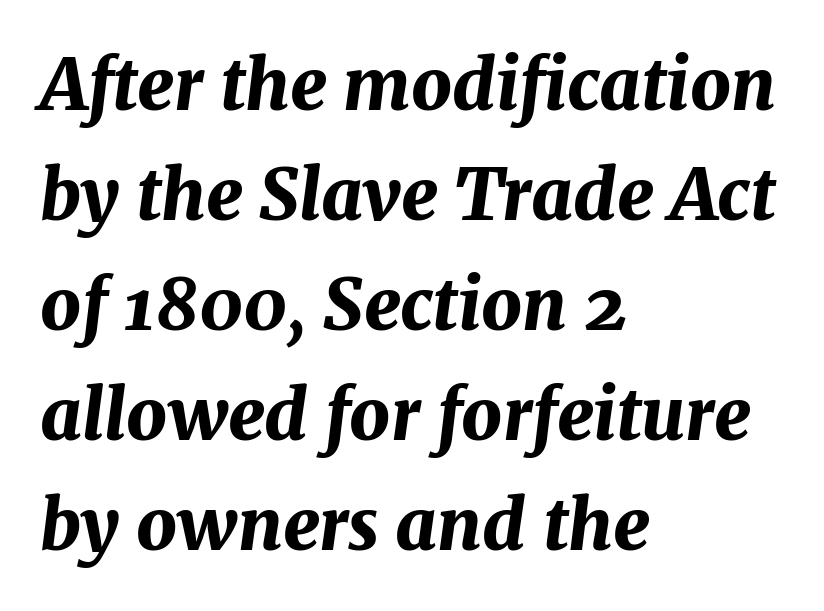
{"italic": "yes", "lean": "right", "slant_degrees": 7, "bold": "yes", "weight": "bold", "width": "normal", "stroke_contrast": "medium", "x_height": "medium", "monospaced": "no", "underline": "no", "align": "left", "line_spacing": "normal", "line_spacing_ratio": 1.55, "letter_spacing": "normal", "letter_spacing_em": 0.0, "glyph_px": 71}
